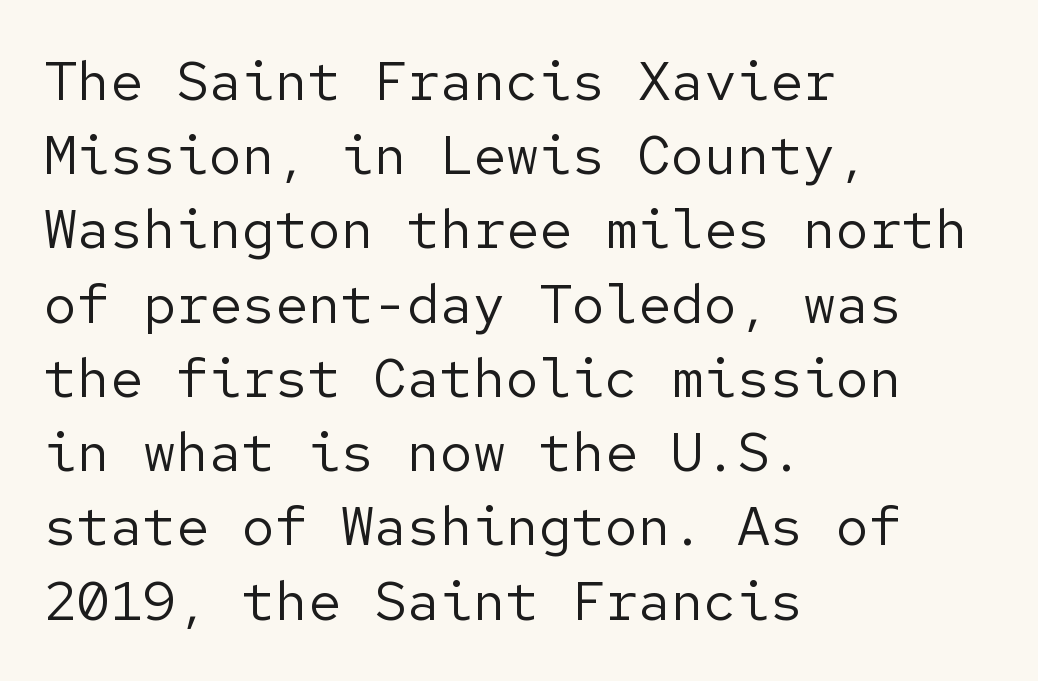
The image shows 55 px regular-weight sans-serif type, upright; set left-aligned, normal line spacing (1.35x), normal letter spacing, not underlined; low stroke contrast and a medium x-height.
